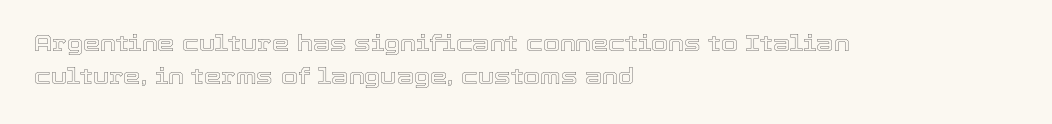
Regarding leading, the lines here are spaced in the standard way. The typography opts for an upright posture over an oblique one. Caption: multi-line text, flush left, ragged right. Nothing unusual about the tracking: characters are spaced as the font intends.
